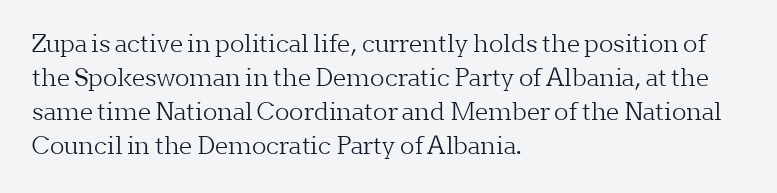
Q: Is the text bold? A: No.
Q: Is the text italic (slanted)? A: No, it is upright.
Q: Is the text underlined? A: No.
Q: How is the paragraph aligned? A: Left-aligned.
Q: Is the spacing between letters normal or unusually wide? A: Normal.
Q: Is the spacing between lines tight, normal or loose? A: Normal.
